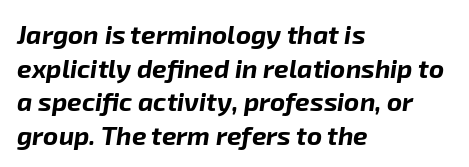
Q: Is the text bold? A: Yes.
Q: Is the text italic (slanted)? A: Yes, it leans right by about 8 degrees.
Q: Is the text underlined? A: No.
Q: How is the paragraph aligned? A: Left-aligned.
Q: Is the spacing between letters normal or unusually wide? A: Normal.
Q: Is the spacing between lines tight, normal or loose? A: Normal.
